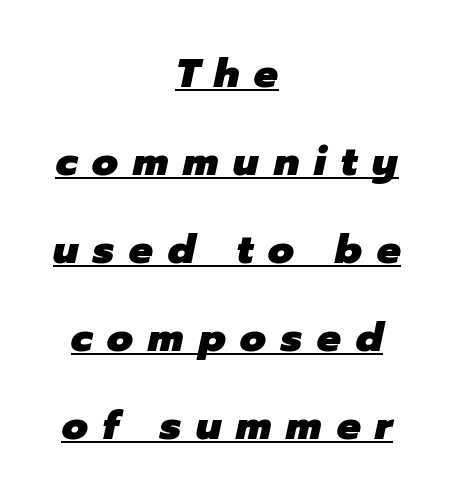
The image shows 40 px heavy type, italic (leaning right); set centered, loose line spacing (2.2x), unusually wide letter spacing (+0.37 em), underlined; low stroke contrast and a medium x-height.
